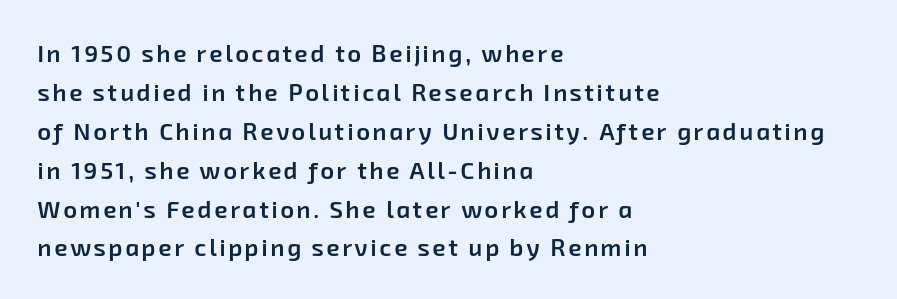
Q: Is the text bold? A: Semi-bold.
Q: Is the text underlined? A: No.
Q: How is the paragraph aligned? A: Left-aligned.
Q: Is the spacing between lines tight, normal or loose? A: Normal.
